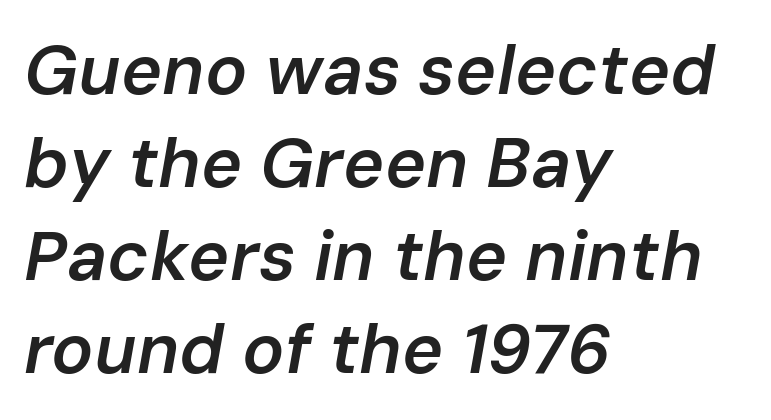
Q: Is the text bold? A: Semi-bold.
Q: Is the text italic (slanted)? A: Yes, it leans right by about 10 degrees.
Q: Is the text underlined? A: No.
Q: How is the paragraph aligned? A: Left-aligned.
Q: Is the spacing between letters normal or unusually wide? A: Normal.
Q: Is the spacing between lines tight, normal or loose? A: Normal.
Q: Width (condensed, normal, or wide)? A: Normal.
Q: Stroke contrast? A: Low.
Q: x-height? A: Medium.
Q: Monospaced? A: No.
